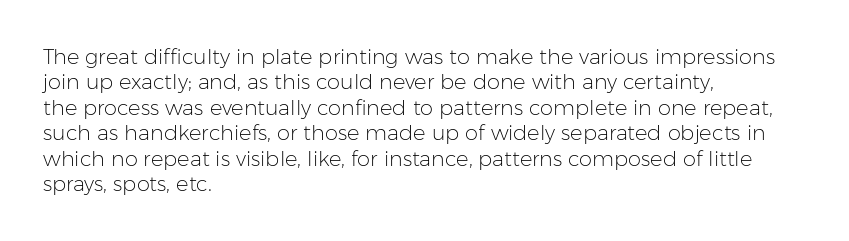
{"italic": "no", "bold": "no", "underline": "no", "align": "left", "line_spacing_ratio": 1.21, "letter_spacing": "normal", "letter_spacing_em": 0.0, "glyph_px": 21}
